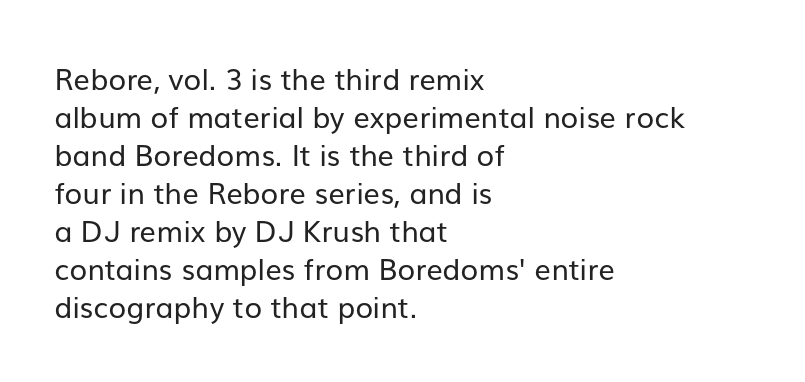
{"serif": "no", "italic": "no", "bold": "no", "weight": "regular", "width": "normal", "stroke_contrast": "low", "x_height": "medium", "monospaced": "no", "underline": "no", "align": "left", "line_spacing": "normal", "line_spacing_ratio": 1.31, "letter_spacing": "normal", "letter_spacing_em": 0.0, "glyph_px": 29}
